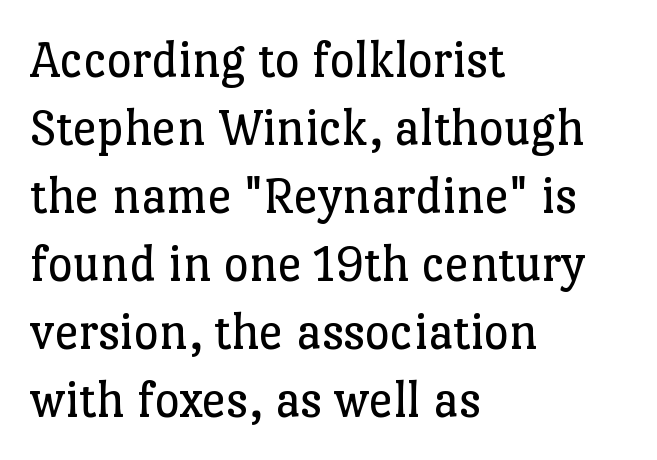
Q: Is the text bold? A: No.
Q: Is the text italic (slanted)? A: No, it is upright.
Q: Is the typeface a serif or a sans-serif typeface? A: Serif.
Q: Is the text underlined? A: No.
Q: How is the paragraph aligned? A: Left-aligned.
Q: Is the spacing between letters normal or unusually wide? A: Normal.
Q: Is the spacing between lines tight, normal or loose? A: Normal.
Q: Width (condensed, normal, or wide)? A: Normal.
Q: Stroke contrast? A: Low.
Q: x-height? A: Medium.
Q: Monospaced? A: No.
